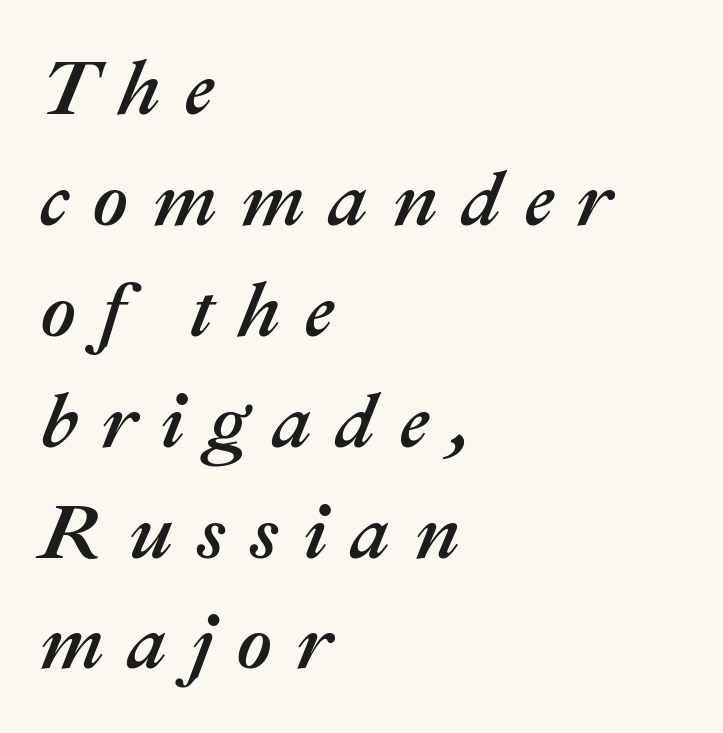
Tall strokes in this sample are angled rather than plumb. This sample uses expanded letter spacing, leaving extra air between glyphs. Check under the words: just untouched page. Note the varied advance widths — an 'i' is clearly narrower than an 'm'. Compared with typical paragraphs, the rows here are spaced about the same. Does the copy run flush right? No — it runs flush left.
